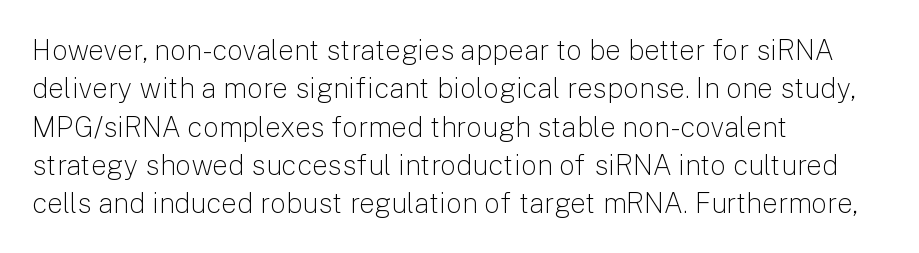
Casual observation: everything's shoved over to the left. Stroke mass is kept to a normal reading level or below. The letterforms sit shoulder to shoulder at normal distance. How would I describe the line gaps? Plain and ordinary. A roman cut, with each character standing at attention. Do the characters align in a grid? No, the font is proportional.
